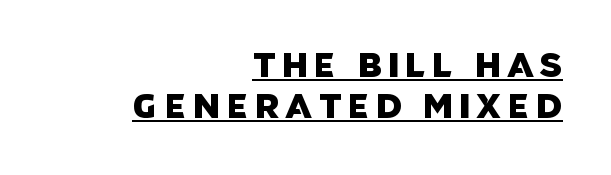
Q: Is the typeface a serif or a sans-serif typeface? A: Sans-serif.
Q: Is the text underlined? A: Yes.
Q: How is the paragraph aligned? A: Right-aligned.
Q: Width (condensed, normal, or wide)? A: Normal.
Q: Stroke contrast? A: Low.
Q: x-height? A: Large.
Q: Monospaced? A: No.
